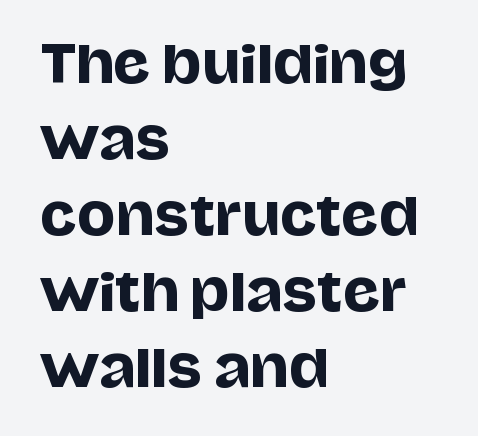
{"serif": "no", "italic": "no", "width": "normal", "stroke_contrast": "low", "x_height": "large", "monospaced": "no", "underline": "no", "align": "left", "line_spacing": "normal", "line_spacing_ratio": 1.49, "letter_spacing": "normal", "letter_spacing_em": 0.0, "glyph_px": 51}
